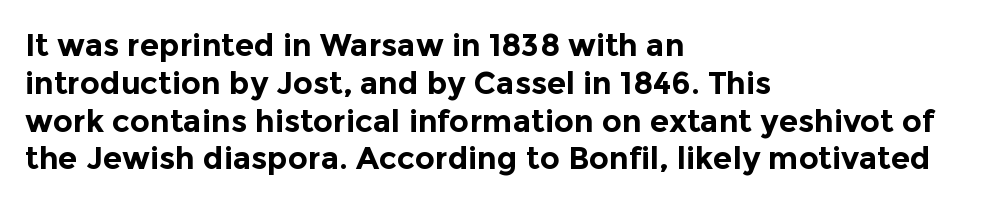
The image shows 31 px bold sans-serif type, upright; set left-aligned, line spacing 1.22x, normal letter spacing, not underlined; a medium x-height.
